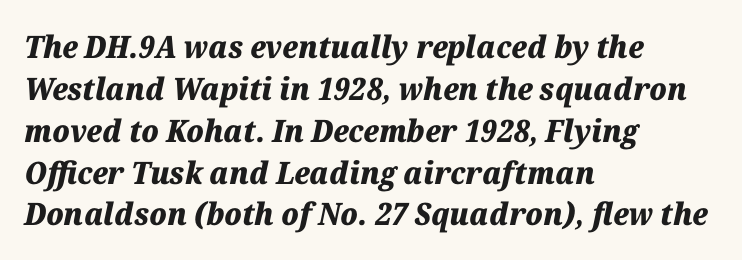
The image shows 31 px heavy type, italic (leaning right); set left-aligned, normal line spacing (1.35x), normal letter spacing, not underlined; medium stroke contrast and a medium x-height.
